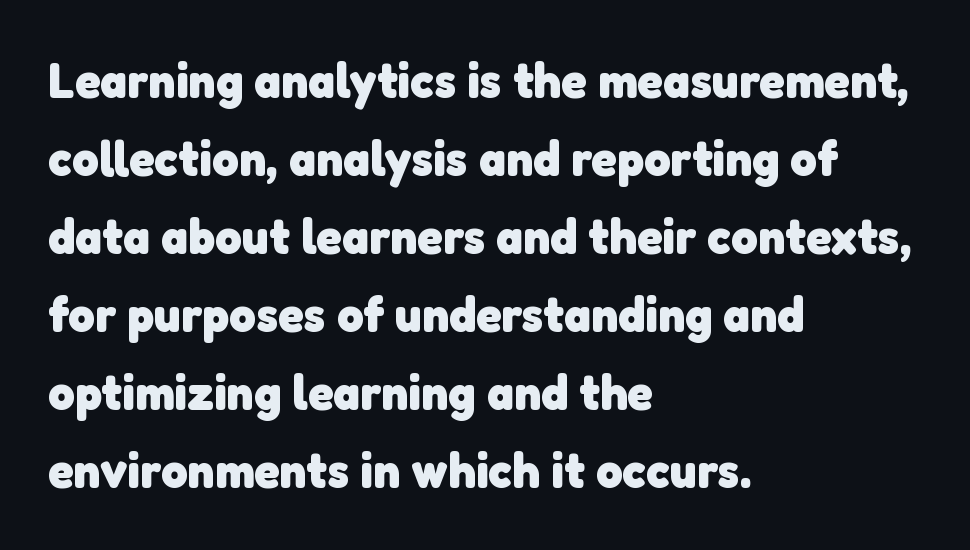
The image shows 51 px heavy sans-serif type; set left-aligned, normal line spacing (1.53x), normal letter spacing, not underlined; low stroke contrast and a medium x-height.
